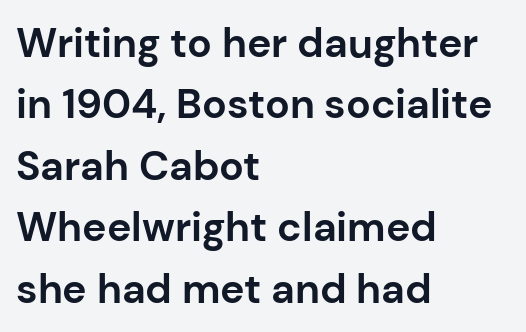
The image shows 41 px bold sans-serif type, upright; set left-aligned, normal line spacing (1.5x), normal letter spacing, not underlined; low stroke contrast and a medium x-height.
